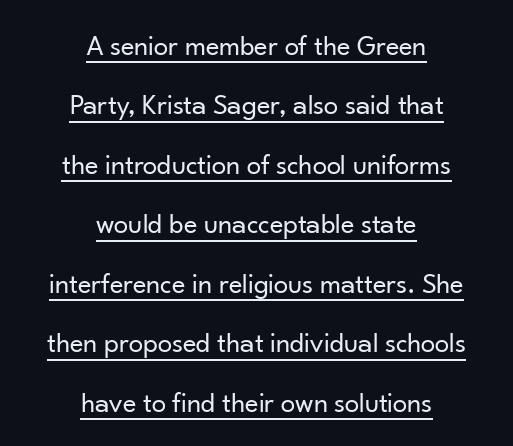
No feet cap the strokes, marking this as sans-serif type. Weight: regular or lighter. What's the leading like? Stretched, with rows far apart. These characters rest on top of a visible drawn line.
